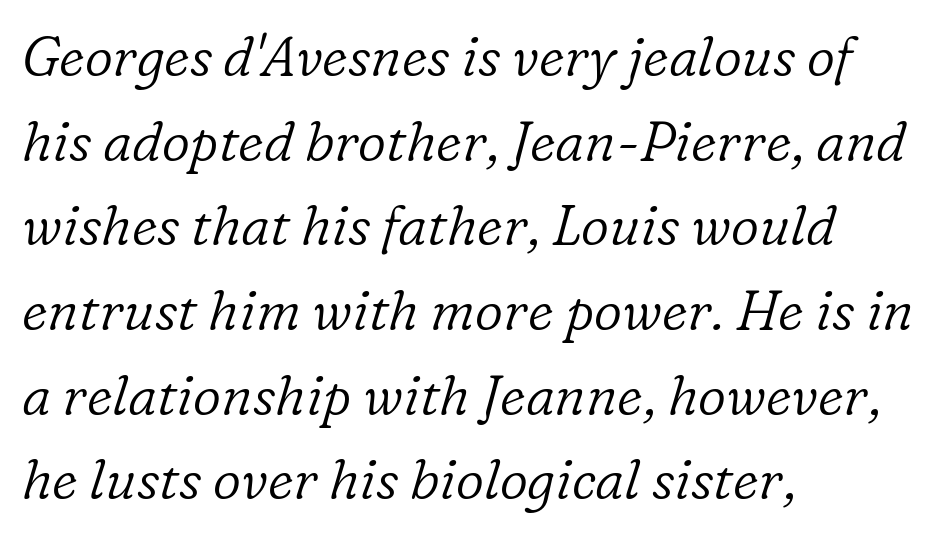
Q: Is the text bold? A: No.
Q: Is the text italic (slanted)? A: Yes, it leans right by about 16 degrees.
Q: Is the typeface a serif or a sans-serif typeface? A: Serif.
Q: Is the text underlined? A: No.
Q: How is the paragraph aligned? A: Left-aligned.
Q: Is the spacing between letters normal or unusually wide? A: Normal.
Q: Is the spacing between lines tight, normal or loose? A: Normal.
Q: Width (condensed, normal, or wide)? A: Normal.
Q: Stroke contrast? A: Low.
Q: x-height? A: Medium.
Q: Monospaced? A: No.
